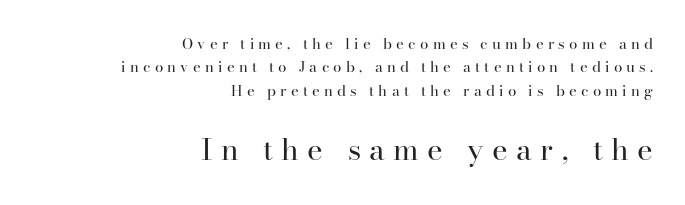
The image shows 30 px regular-weight serif type, upright; set right-aligned, normal line spacing (1.56x), unusually wide letter spacing (+0.28 em), not underlined; the second (bottom) block is 2.0x larger; high stroke contrast and a small x-height.
